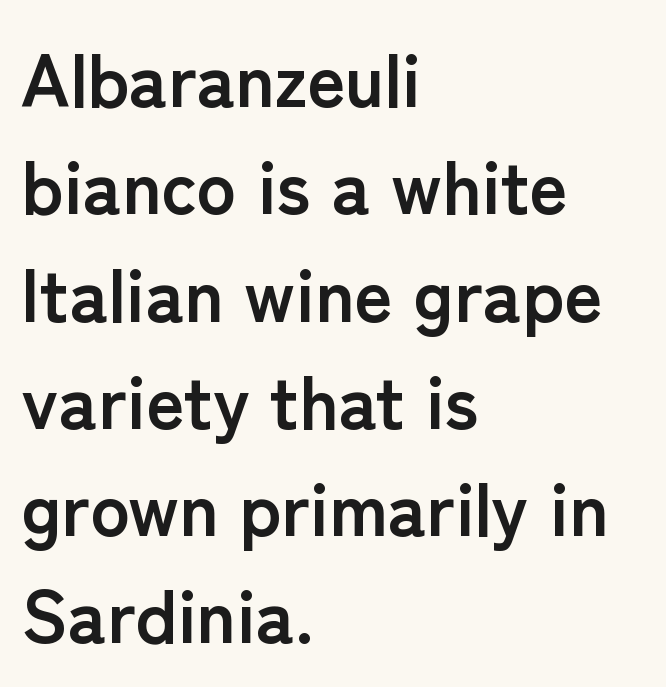
The image shows 74 px semibold sans-serif type, upright; set left-aligned, normal line spacing (1.45x), normal letter spacing, not underlined; low stroke contrast and a medium x-height.
